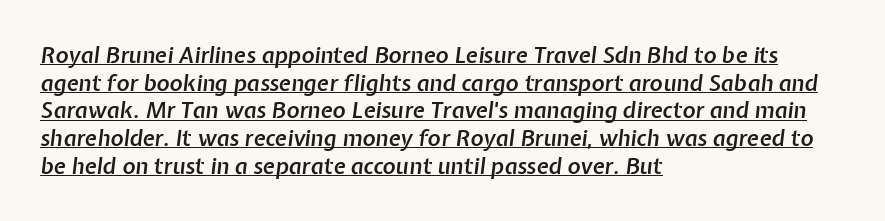
Q: Is the text bold? A: Semi-bold.
Q: Is the text italic (slanted)? A: Yes, it leans right by about 7 degrees.
Q: Is the text underlined? A: Yes.
Q: How is the paragraph aligned? A: Left-aligned.
Q: Is the spacing between letters normal or unusually wide? A: Normal.
Q: Is the spacing between lines tight, normal or loose? A: Normal.
